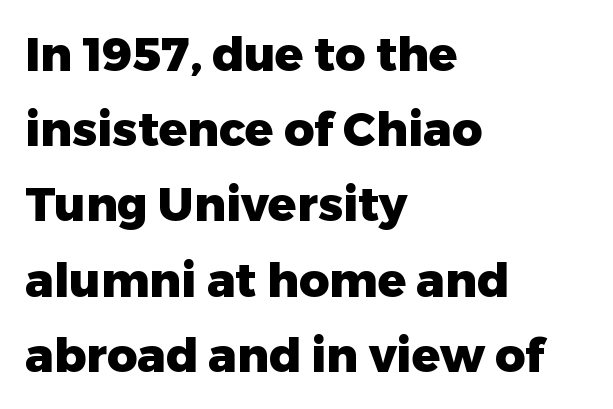
Q: Is the text bold? A: Yes.
Q: Is the text italic (slanted)? A: No, it is upright.
Q: Is the typeface a serif or a sans-serif typeface? A: Sans-serif.
Q: Is the text underlined? A: No.
Q: How is the paragraph aligned? A: Left-aligned.
Q: Is the spacing between letters normal or unusually wide? A: Normal.
Q: Is the spacing between lines tight, normal or loose? A: Normal.
Q: Width (condensed, normal, or wide)? A: Normal.
Q: Stroke contrast? A: Low.
Q: x-height? A: Medium.
Q: Monospaced? A: No.
